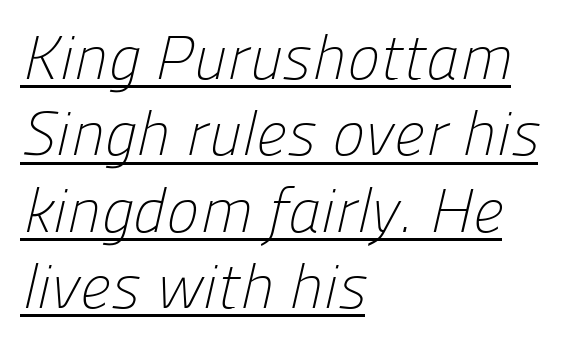
The image shows 62 px light sans-serif type; set left-aligned, line spacing 1.23x, normal letter spacing, underlined; low stroke contrast and a medium x-height.
